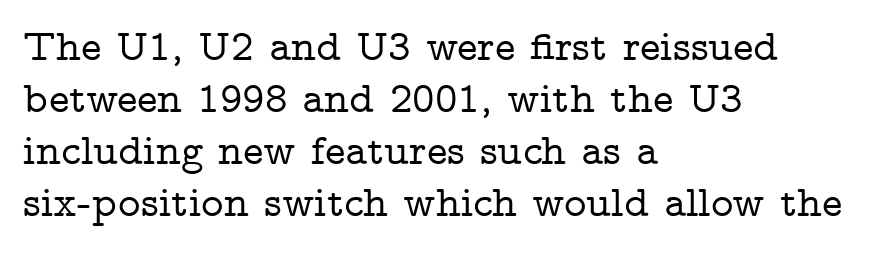
{"serif": "yes", "italic": "no", "width": "wide", "stroke_contrast": "low", "x_height": "medium", "monospaced": "no", "underline": "no", "align": "left", "line_spacing_ratio": 1.21, "letter_spacing": "normal", "letter_spacing_em": 0.0, "glyph_px": 43}
